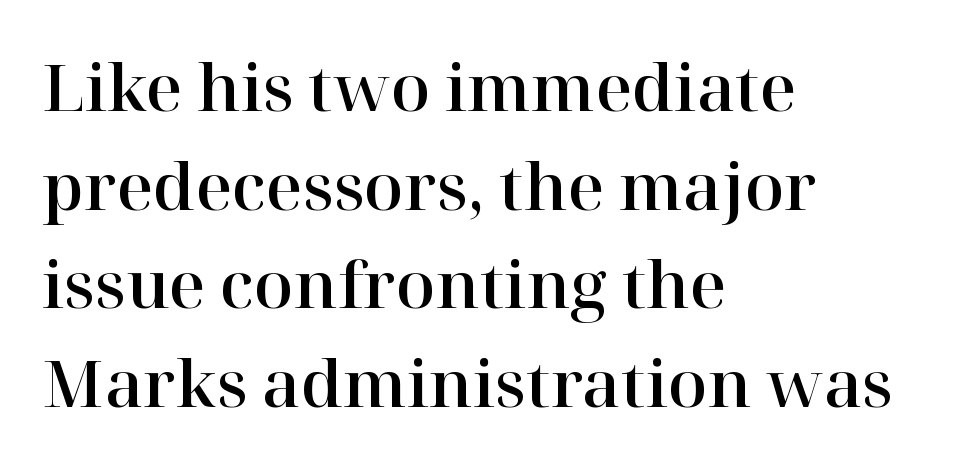
The image shows 64 px serif type, upright; set left-aligned, normal line spacing (1.54x), normal letter spacing, not underlined; high stroke contrast and a medium x-height.
